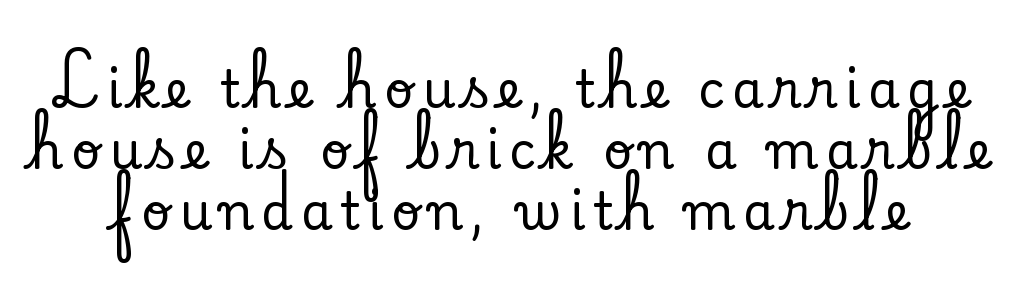
Q: Is the text italic (slanted)? A: No, it is upright.
Q: Is the typeface a serif or a sans-serif typeface? A: Serif.
Q: Is the text underlined? A: No.
Q: Width (condensed, normal, or wide)? A: Normal.
Q: Stroke contrast? A: Low.
Q: x-height? A: Small.
Q: Monospaced? A: No.
